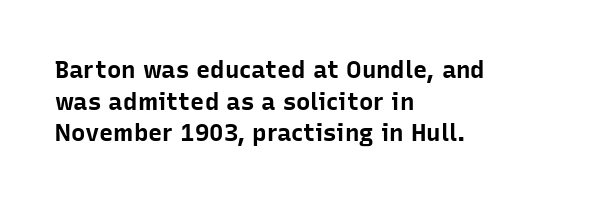
Honestly, the letter spacing is just normal — you wouldn't notice it. One glance says typical: line gaps are just what's usual. These lines stack with their left ends in a neat column. The type sits square on the baseline with zero lean. Descender tails drop into unmarked territory. How heavy is the stroke? Heavy — this is a bold.
